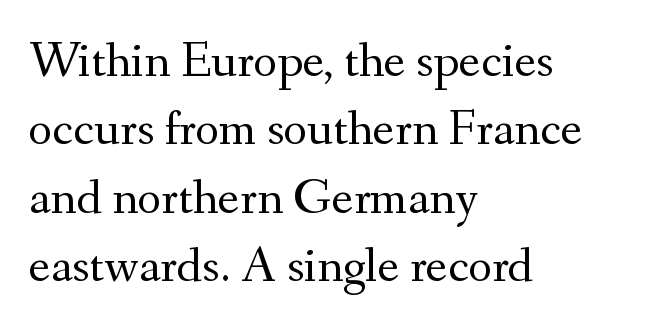
Each new line begins a customary step beneath the previous one. The text was rendered using a seriffed face with decorative stroke endings. Standard letterfit; no display-style spreading of the glyphs. Is this a fixed-width face? No — the glyphs have proportional, varying widths. The specimen omits any rule beneath the text block's lines. These lines stack with their left ends in a neat column.
